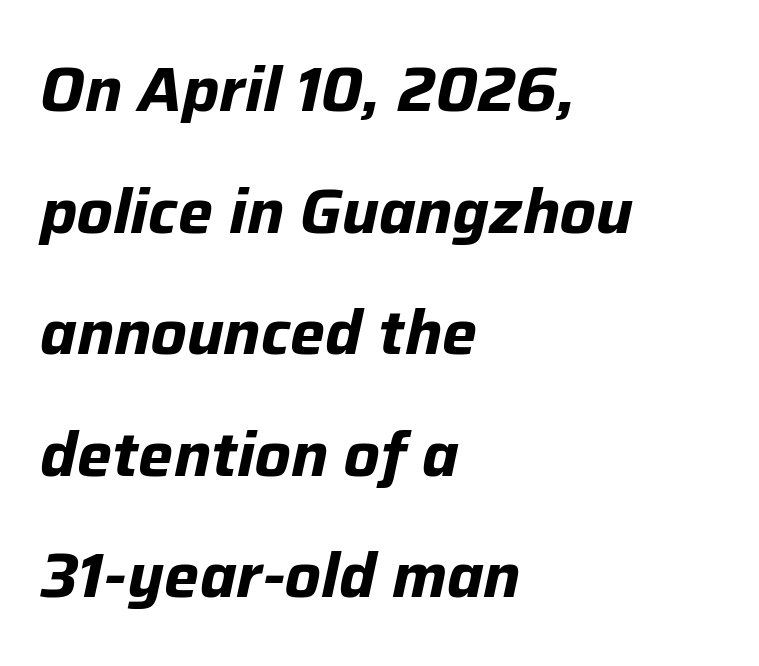
The image shows 62 px bold type, italic (leaning right); set left-aligned, loose line spacing (1.96x), normal letter spacing, not underlined; low stroke contrast and a medium x-height.
